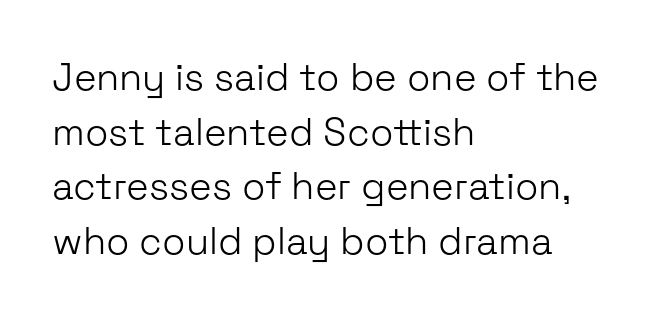
{"serif": "no", "italic": "no", "bold": "no", "weight": "light", "width": "normal", "stroke_contrast": "low", "x_height": "medium", "monospaced": "no", "underline": "no", "align": "left", "line_spacing": "normal", "line_spacing_ratio": 1.44, "letter_spacing": "normal", "letter_spacing_em": 0.0, "glyph_px": 38}
